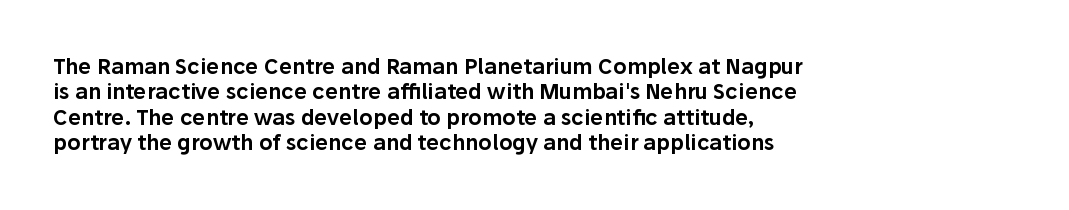
{"italic": "no", "underline": "no", "align": "left", "line_spacing_ratio": 1.21, "letter_spacing": "normal", "letter_spacing_em": 0.0, "glyph_px": 21}
